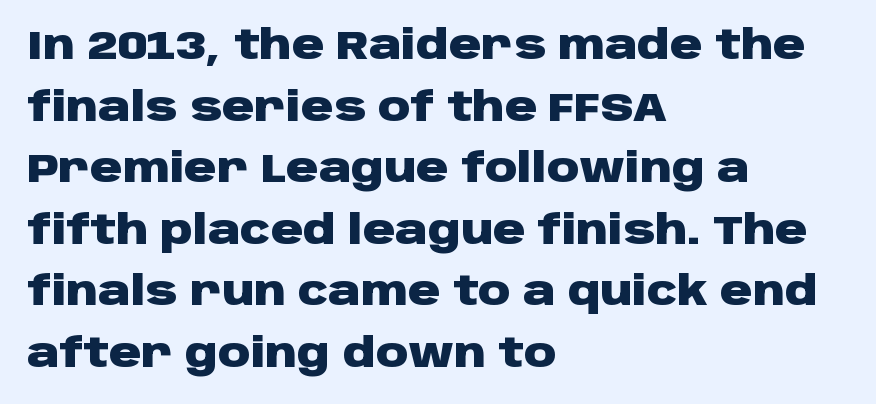
The rendering keeps characters at their native spacing. Note the varied advance widths — an 'i' is clearly narrower than an 'm'. You'd pick this weight for a headline — it's a proper bold. Italic? Not at all — the glyphs are vertical.
